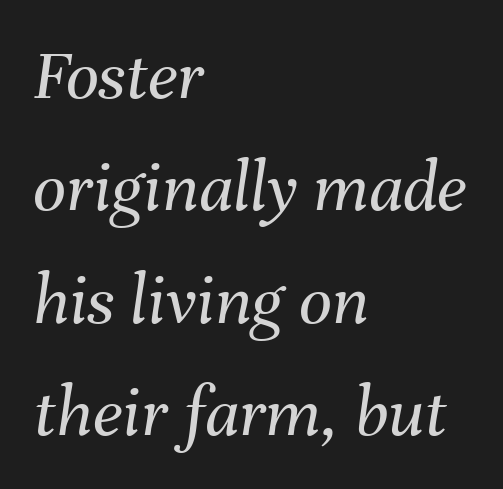
Q: Is the text bold? A: No.
Q: Is the text italic (slanted)? A: Yes, it leans right by about 8 degrees.
Q: Is the text underlined? A: No.
Q: How is the paragraph aligned? A: Left-aligned.
Q: Is the spacing between letters normal or unusually wide? A: Normal.
Q: Is the spacing between lines tight, normal or loose? A: Normal.
Q: Width (condensed, normal, or wide)? A: Normal.
Q: Stroke contrast? A: Medium.
Q: x-height? A: Medium.
Q: Monospaced? A: No.
